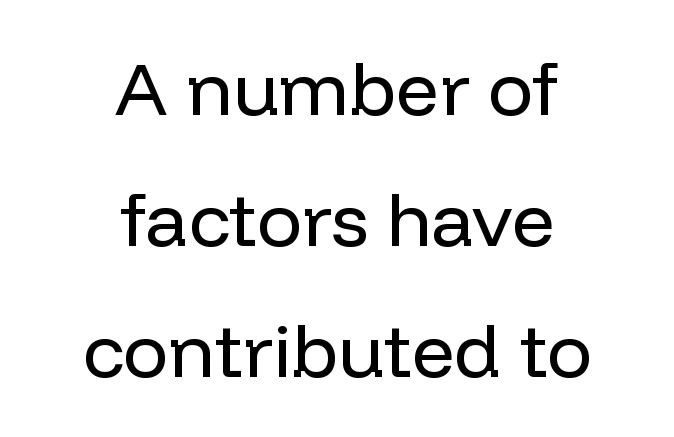
{"serif": "no", "italic": "no", "bold": "no", "weight": "regular", "width": "normal", "stroke_contrast": "low", "x_height": "medium", "monospaced": "no", "underline": "no", "align": "center", "line_spacing_ratio": 1.75, "letter_spacing": "normal", "letter_spacing_em": 0.0, "glyph_px": 75}
